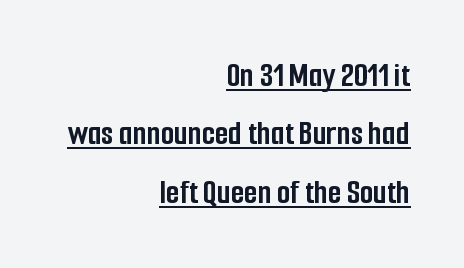
Q: Is the text bold? A: Yes.
Q: Is the text italic (slanted)? A: No, it is upright.
Q: Is the typeface a serif or a sans-serif typeface? A: Sans-serif.
Q: Is the text underlined? A: Yes.
Q: How is the paragraph aligned? A: Right-aligned.
Q: Is the spacing between letters normal or unusually wide? A: Normal.
Q: Is the spacing between lines tight, normal or loose? A: Normal.
Q: Width (condensed, normal, or wide)? A: Condensed.
Q: Stroke contrast? A: Low.
Q: x-height? A: Medium.
Q: Monospaced? A: No.
